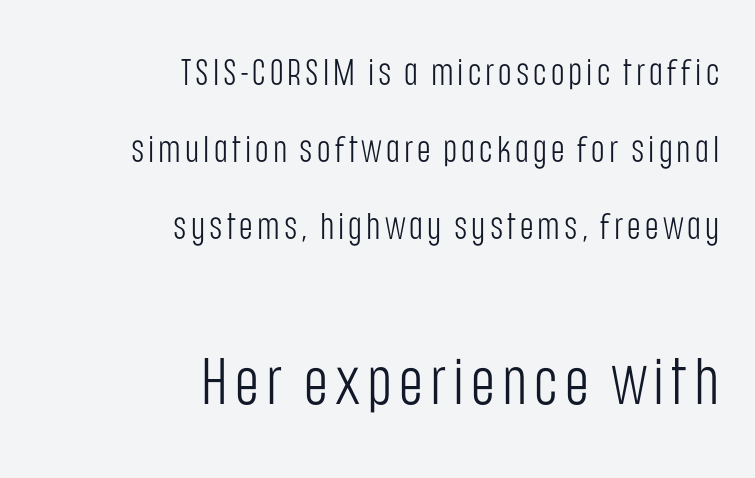
Looks like regular typesetting: each glyph gets only the width it needs. Weight: regular or lighter. Unlike italic type, these characters show no tilt at all. The lines are spread far apart with generous leading. To sum up the face: it is a sans, with no serifs. A bare baseline throughout the passage.
